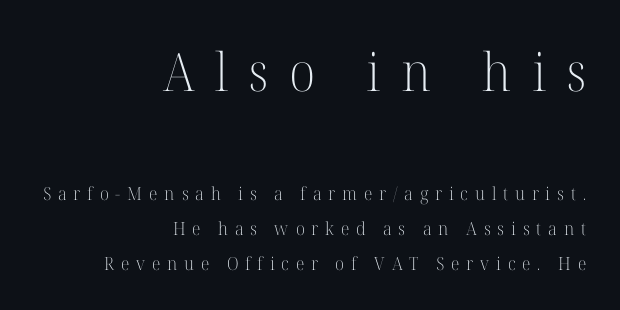
Q: Is the text bold? A: No.
Q: Is the text italic (slanted)? A: No, it is upright.
Q: Is the typeface a serif or a sans-serif typeface? A: Serif.
Q: Is the text underlined? A: No.
Q: How is the paragraph aligned? A: Right-aligned.
Q: Is the spacing between letters normal or unusually wide? A: Unusually wide.
Q: Is the spacing between lines tight, normal or loose? A: Loose.
Q: Which block of text is set in a larger size, the first (top) or the second (bottom)? A: The first (top) one.
Q: Width (condensed, normal, or wide)? A: Normal.
Q: Stroke contrast? A: High.
Q: x-height? A: Medium.
Q: Monospaced? A: No.
